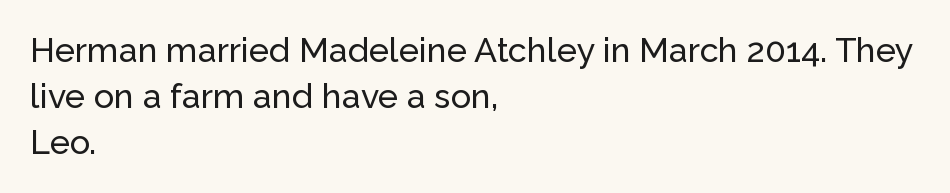
Q: Is the text italic (slanted)? A: No, it is upright.
Q: Is the typeface a serif or a sans-serif typeface? A: Sans-serif.
Q: Is the text underlined? A: No.
Q: How is the paragraph aligned? A: Left-aligned.
Q: Is the spacing between letters normal or unusually wide? A: Normal.
Q: Is the spacing between lines tight, normal or loose? A: Normal.
Q: Width (condensed, normal, or wide)? A: Normal.
Q: Stroke contrast? A: Low.
Q: x-height? A: Medium.
Q: Monospaced? A: No.
